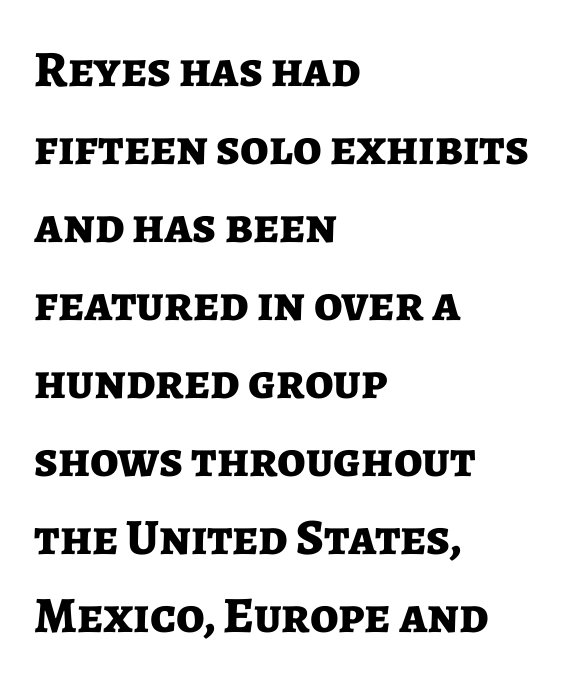
Q: Is the text bold? A: Yes.
Q: Is the text italic (slanted)? A: No, it is upright.
Q: Is the typeface a serif or a sans-serif typeface? A: Sans-serif.
Q: Is the text underlined? A: No.
Q: How is the paragraph aligned? A: Left-aligned.
Q: Is the spacing between letters normal or unusually wide? A: Normal.
Q: Is the spacing between lines tight, normal or loose? A: Normal.
Q: Width (condensed, normal, or wide)? A: Normal.
Q: Stroke contrast? A: Low.
Q: x-height? A: Medium.
Q: Monospaced? A: No.
